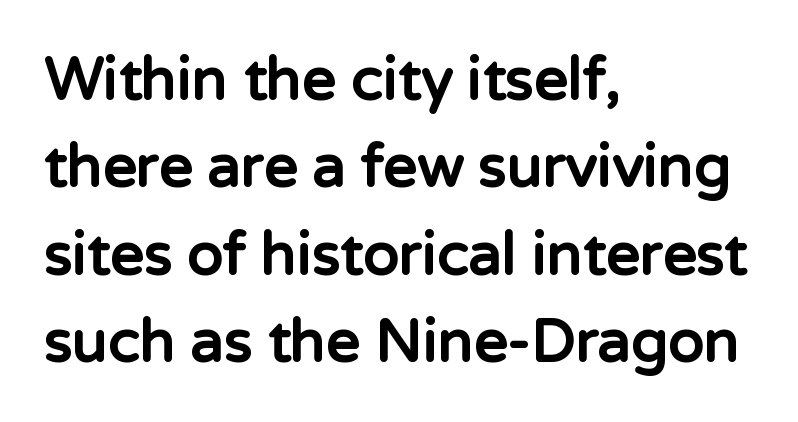
The type is set solid horizontally, with unmodified tracking. The baseline area is clear. Vertical spacing — default. You could not count columns in this text — the font is proportionally spaced. In terms of posture, this sample is upright. Is this a sans? Yes — the strokes have no serifs.
